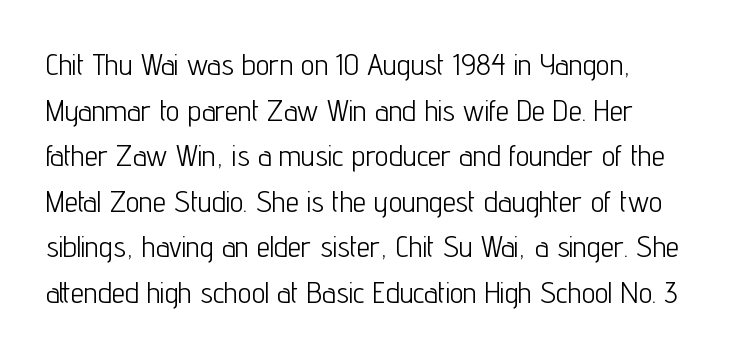
Q: Is the text bold? A: No.
Q: Is the text italic (slanted)? A: No, it is upright.
Q: Is the typeface a serif or a sans-serif typeface? A: Sans-serif.
Q: Is the text underlined? A: No.
Q: How is the paragraph aligned? A: Left-aligned.
Q: Is the spacing between letters normal or unusually wide? A: Normal.
Q: Is the spacing between lines tight, normal or loose? A: Normal.
Q: Width (condensed, normal, or wide)? A: Condensed.
Q: Stroke contrast? A: Low.
Q: x-height? A: Medium.
Q: Monospaced? A: No.
